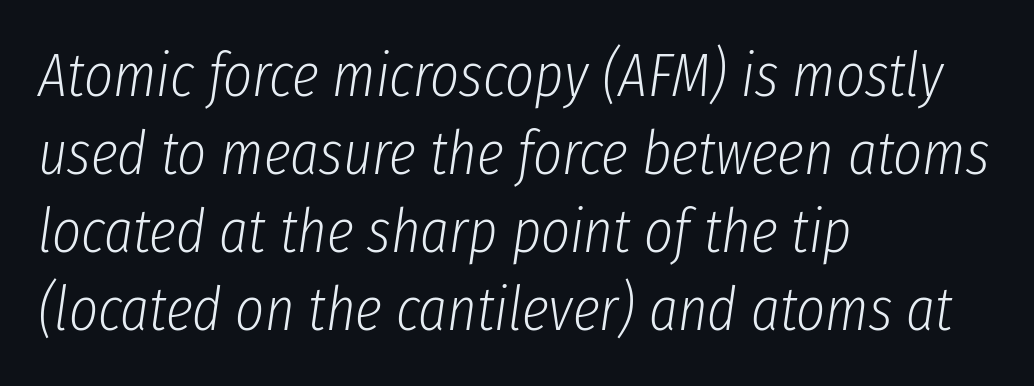
Nothing heavy about these letters — not bold at all. In terms of posture, this sample is oblique. Note the varied advance widths — an 'i' is clearly narrower than an 'm'. Line starts are locked; line ends wander. The designer left line spacing at the default.
